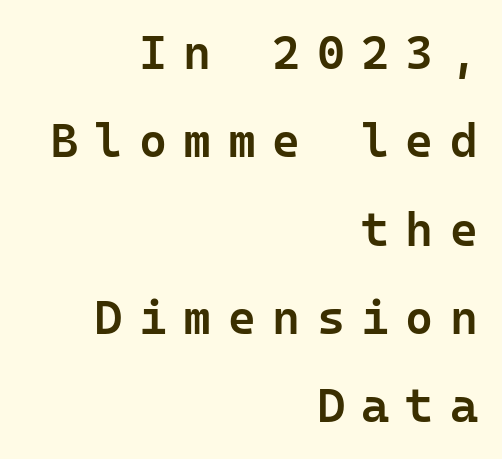
Q: Is the text bold? A: Semi-bold.
Q: Is the text italic (slanted)? A: No, it is upright.
Q: Is the typeface a serif or a sans-serif typeface? A: Sans-serif.
Q: Is the text underlined? A: No.
Q: How is the paragraph aligned? A: Right-aligned.
Q: Is the spacing between letters normal or unusually wide? A: Unusually wide.
Q: Width (condensed, normal, or wide)? A: Normal.
Q: Stroke contrast? A: Low.
Q: x-height? A: Medium.
Q: Monospaced? A: Yes.
